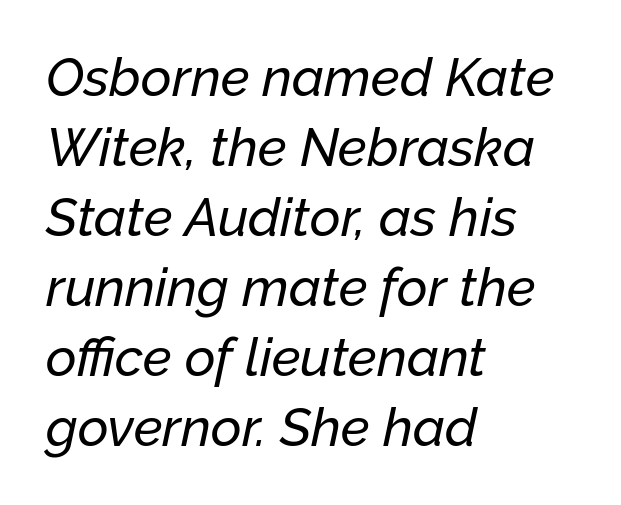
The image shows 53 px text type, italic (leaning right); set left-aligned, normal line spacing (1.32x), normal letter spacing, not underlined; low stroke contrast and a medium x-height.
